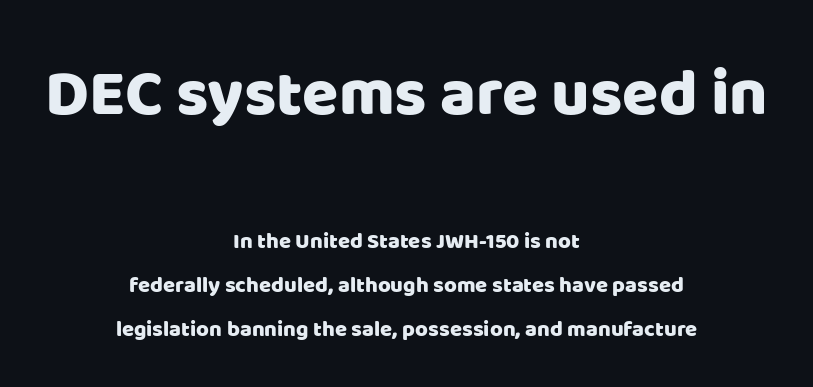
Q: Is the text italic (slanted)? A: No, it is upright.
Q: Is the typeface a serif or a sans-serif typeface? A: Sans-serif.
Q: Is the text underlined? A: No.
Q: How is the paragraph aligned? A: Centered.
Q: Is the spacing between letters normal or unusually wide? A: Normal.
Q: Is the spacing between lines tight, normal or loose? A: Loose.
Q: Which block of text is set in a larger size, the first (top) or the second (bottom)? A: The first (top) one.
Q: Width (condensed, normal, or wide)? A: Normal.
Q: Stroke contrast? A: Low.
Q: x-height? A: Large.
Q: Monospaced? A: No.
